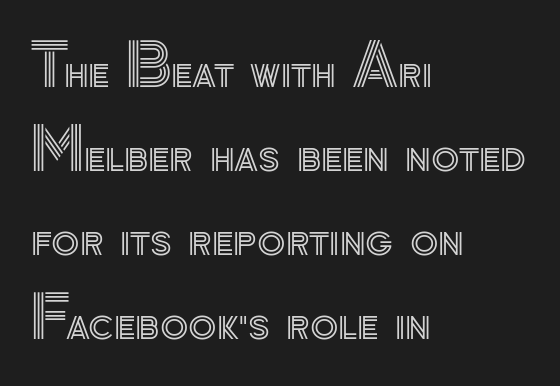
The image shows 58 px text type, upright; set left-aligned, normal line spacing (1.45x), normal letter spacing, not underlined; a small x-height.
